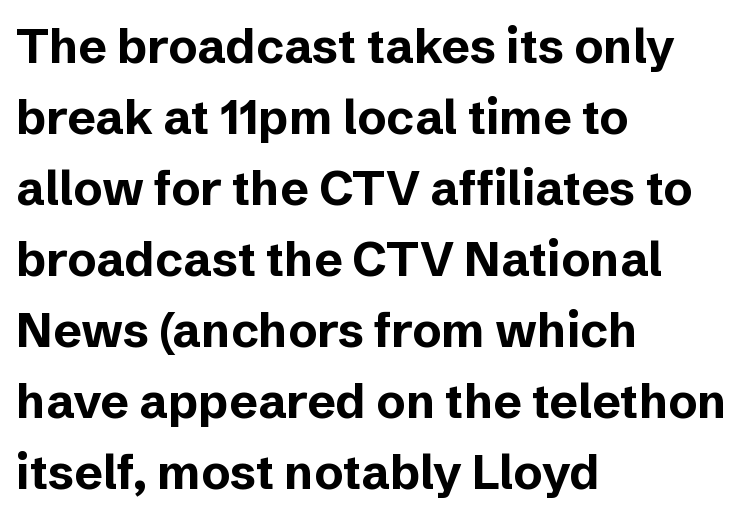
The image shows 48 px bold sans-serif type, upright; set left-aligned, normal line spacing (1.48x), normal letter spacing, not underlined; low stroke contrast and a medium x-height.
